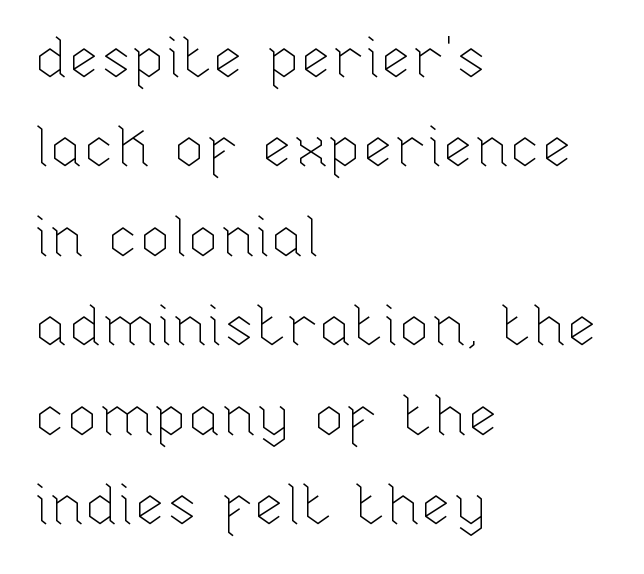
The image shows 57 px thin type, upright; set left-aligned, normal line spacing (1.57x), normal letter spacing, not underlined; low stroke contrast and a medium x-height.
